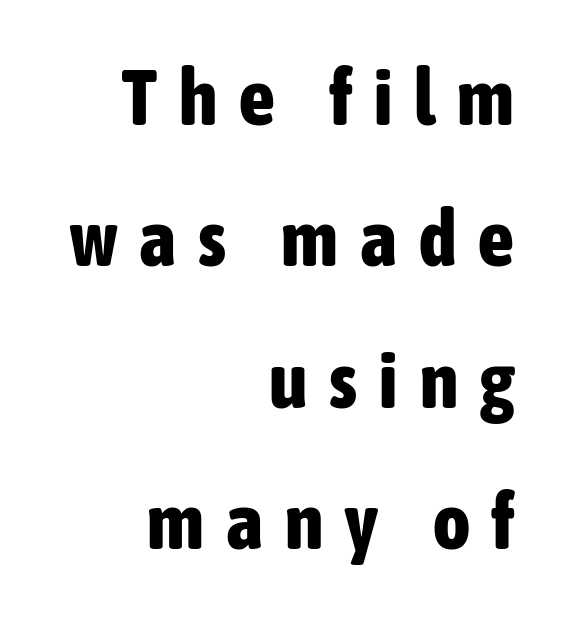
Q: Is the text bold? A: Yes.
Q: Is the text italic (slanted)? A: No, it is upright.
Q: Is the typeface a serif or a sans-serif typeface? A: Sans-serif.
Q: Is the text underlined? A: No.
Q: How is the paragraph aligned? A: Right-aligned.
Q: Is the spacing between letters normal or unusually wide? A: Unusually wide.
Q: Width (condensed, normal, or wide)? A: Condensed.
Q: Stroke contrast? A: Low.
Q: x-height? A: Medium.
Q: Monospaced? A: No.
